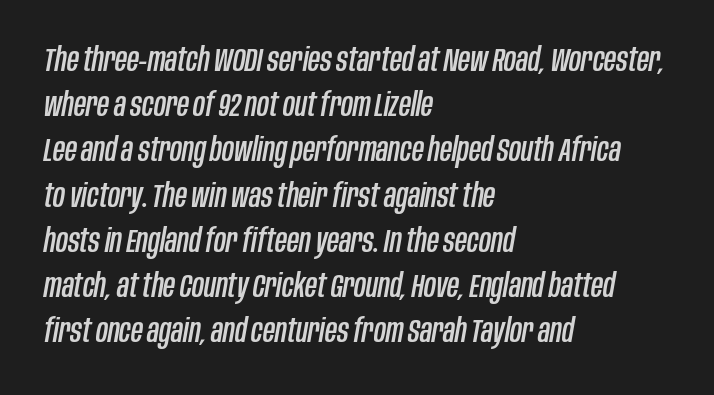
Nobody touched the tracking dial on this one. This sample is left-justified, so line endings fall wherever the words run out. Slanted lettering throughout. The rendering uses natural spacing where letterforms have individual widths.
